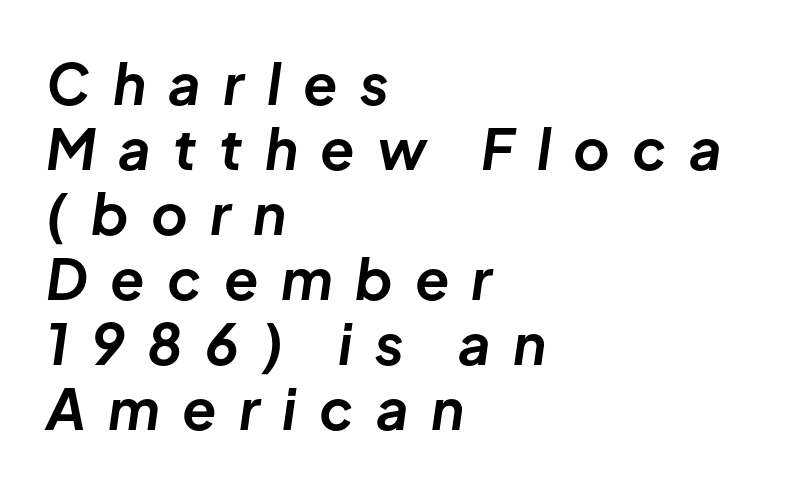
The image shows 56 px bold type, italic (leaning right); set left-aligned, line spacing 1.16x, unusually wide letter spacing (+0.4 em), not underlined; low stroke contrast and a medium x-height.
